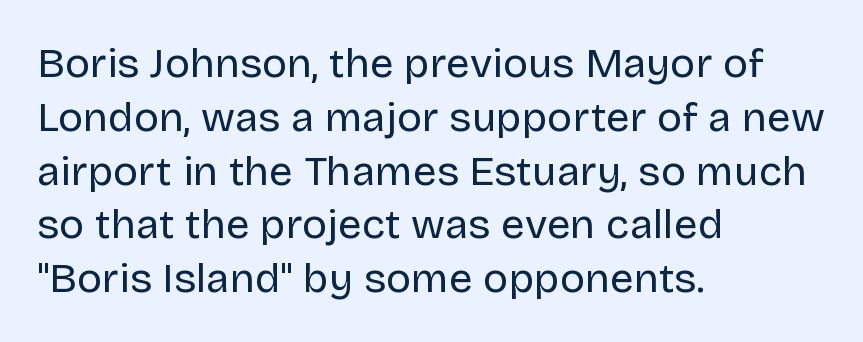
The image shows 42 px regular-weight sans-serif type, upright; set left-aligned, normal line spacing (1.28x), normal letter spacing, not underlined; low stroke contrast and a large x-height.
